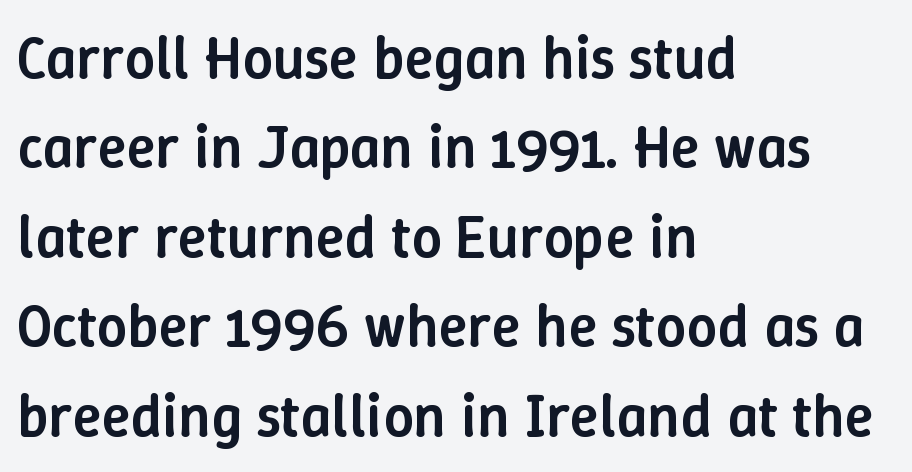
{"italic": "no", "bold": "semi", "weight": "semibold", "width": "normal", "stroke_contrast": "low", "x_height": "medium", "monospaced": "no", "underline": "no", "align": "left", "line_spacing": "normal", "line_spacing_ratio": 1.49, "letter_spacing": "normal", "letter_spacing_em": 0.0, "glyph_px": 60}
